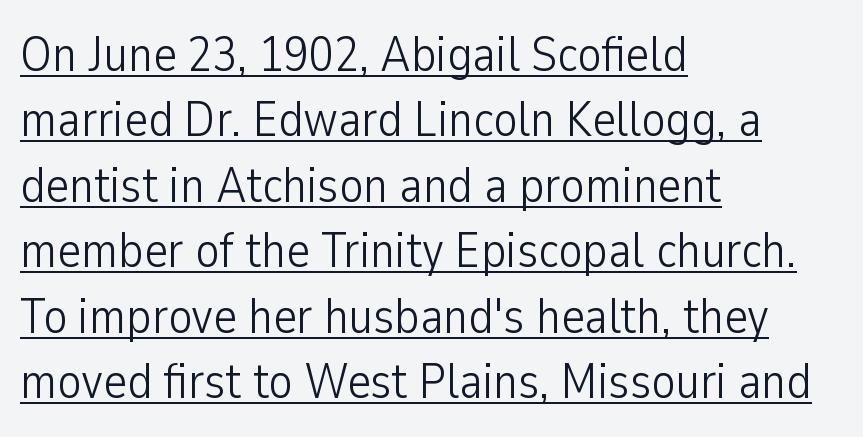
A typographer would call this underscored text. This sample uses an upright cut, with every glyph sitting square on the baseline. Unlike a traditional serif, this face leaves its strokes unadorned. Character widths vary here, with narrow letters taking less room than wide ones. The rag falls on the right side of this text block. The block of text has a typical density, with ordinary space between rows.
